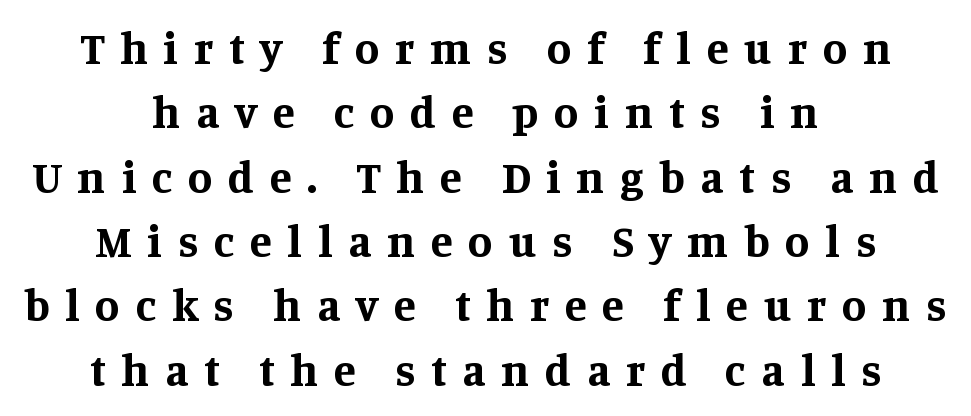
{"serif": "yes", "italic": "no", "bold": "yes", "weight": "bold", "width": "normal", "stroke_contrast": "medium", "x_height": "large", "monospaced": "no", "underline": "no", "align": "center", "line_spacing": "normal", "line_spacing_ratio": 1.43, "letter_spacing": "wide", "letter_spacing_em": 0.35, "glyph_px": 45}
